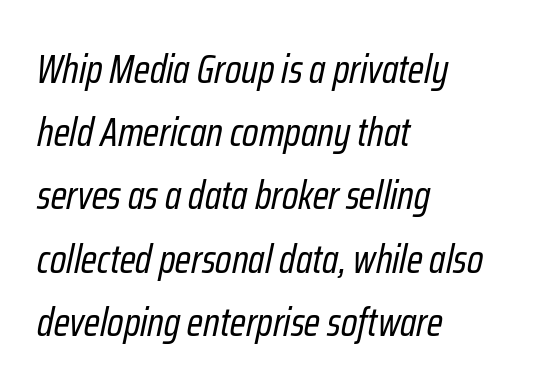
{"italic": "yes", "lean": "right", "slant_degrees": 12, "bold": "no", "weight": "regular", "width": "condensed", "stroke_contrast": "low", "x_height": "medium", "monospaced": "no", "underline": "no", "align": "left", "line_spacing": "normal", "line_spacing_ratio": 1.58, "letter_spacing": "normal", "letter_spacing_em": 0.0, "glyph_px": 40}
